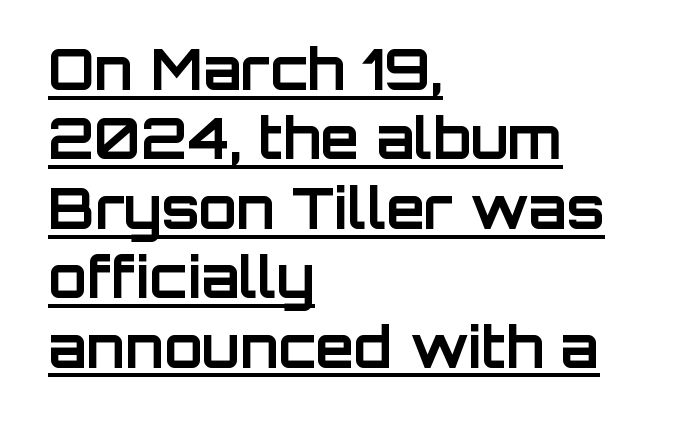
The image shows 56 px bold sans-serif type, upright; set left-aligned, line spacing 1.24x, normal letter spacing, underlined; low stroke contrast and a large x-height.
